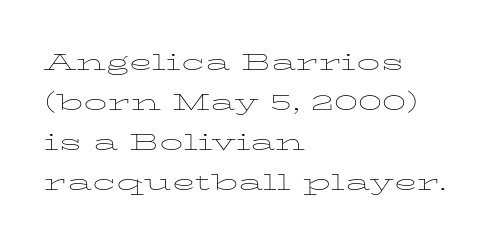
{"italic": "no", "bold": "no", "weight": "thin", "width": "wide", "stroke_contrast": "low", "x_height": "medium", "monospaced": "no", "underline": "no", "align": "left", "line_spacing": "normal", "line_spacing_ratio": 1.29, "letter_spacing": "normal", "letter_spacing_em": 0.0, "glyph_px": 31}
